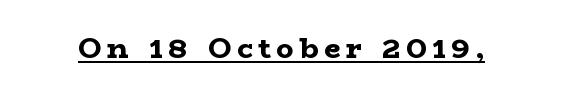
Small tapered or slab feet sit at the stroke ends, so this counts as serif. Proportional: the letters do not fall into vertical columns. These lines were composed using upright roman letters. The typesetter has applied underlining to the passage shown. Summary of weight: heavy, a full bold.
